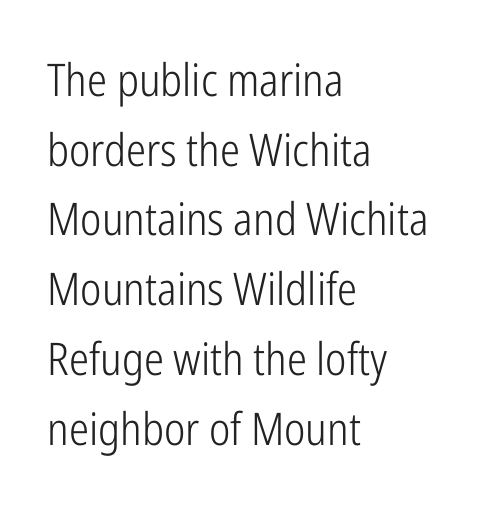
Q: Is the text bold? A: No.
Q: Is the text italic (slanted)? A: No, it is upright.
Q: Is the typeface a serif or a sans-serif typeface? A: Sans-serif.
Q: Is the text underlined? A: No.
Q: How is the paragraph aligned? A: Left-aligned.
Q: Is the spacing between letters normal or unusually wide? A: Normal.
Q: Is the spacing between lines tight, normal or loose? A: Normal.
Q: Width (condensed, normal, or wide)? A: Condensed.
Q: Stroke contrast? A: Low.
Q: x-height? A: Medium.
Q: Monospaced? A: No.
